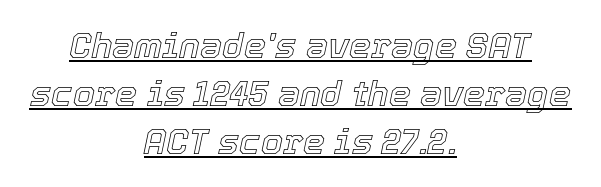
Q: Is the text italic (slanted)? A: Yes, it leans right by about 12 degrees.
Q: Is the text underlined? A: Yes.
Q: How is the paragraph aligned? A: Centered.
Q: Is the spacing between letters normal or unusually wide? A: Normal.
Q: Is the spacing between lines tight, normal or loose? A: Normal.
Q: Width (condensed, normal, or wide)? A: Normal.
Q: x-height? A: Medium.
Q: Monospaced? A: No.
